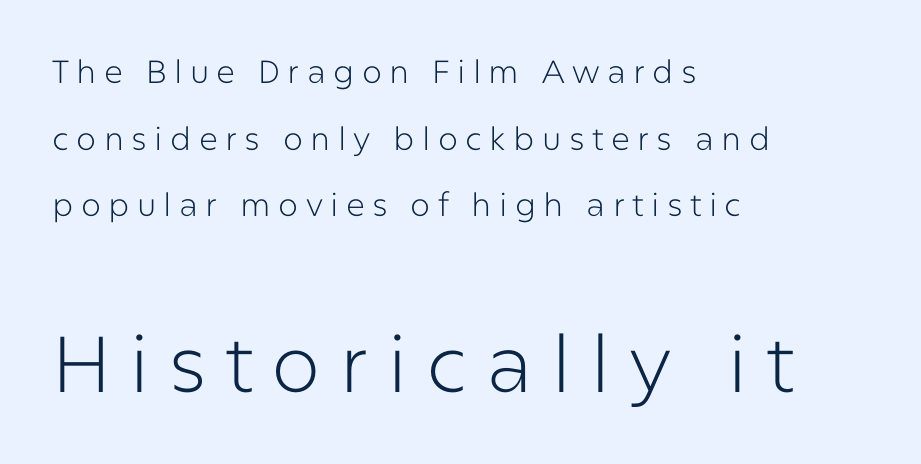
{"serif": "no", "italic": "no", "bold": "no", "weight": "light", "width": "normal", "stroke_contrast": "low", "x_height": "medium", "monospaced": "no", "underline": "no", "align": "left", "line_spacing": "loose", "line_spacing_ratio": 2.08, "letter_spacing": "wide", "letter_spacing_em": 0.23, "larger_block": "second", "size_ratio": 2.47, "glyph_px": 79}
